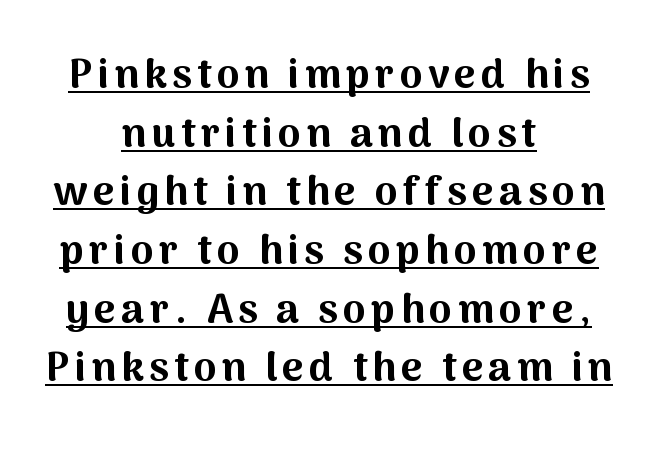
The image shows 41 px bold sans-serif type, upright; set centered, normal line spacing (1.43x), underlined; medium stroke contrast and a medium x-height.
